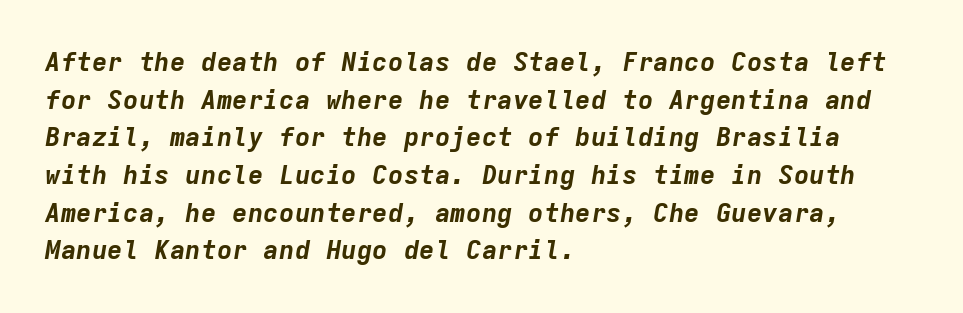
The image shows 26 px bold type, italic (leaning right); set left-aligned, normal line spacing (1.45x), normal letter spacing, not underlined.
